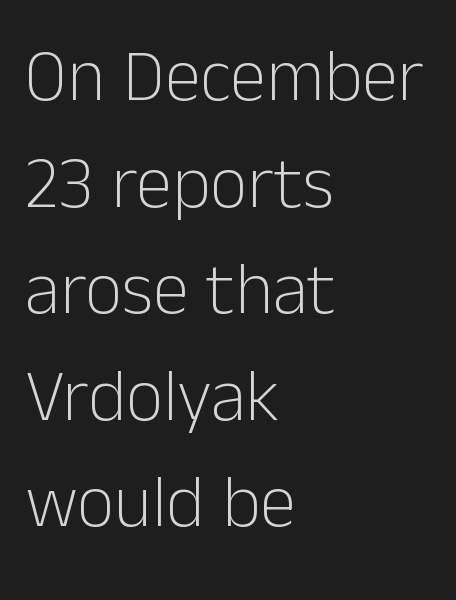
The image shows 73 px light sans-serif type, upright; set left-aligned, normal line spacing (1.46x), normal letter spacing, not underlined; low stroke contrast and a medium x-height.
